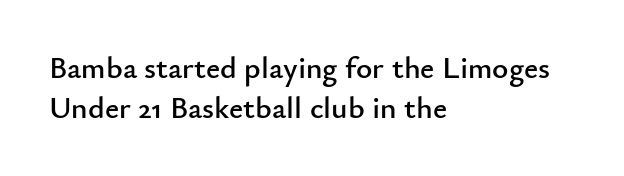
Q: Is the text italic (slanted)? A: No, it is upright.
Q: Is the typeface a serif or a sans-serif typeface? A: Sans-serif.
Q: Is the text underlined? A: No.
Q: How is the paragraph aligned? A: Left-aligned.
Q: Is the spacing between letters normal or unusually wide? A: Normal.
Q: Is the spacing between lines tight, normal or loose? A: Normal.
Q: Width (condensed, normal, or wide)? A: Normal.
Q: Stroke contrast? A: Low.
Q: x-height? A: Small.
Q: Monospaced? A: No.
